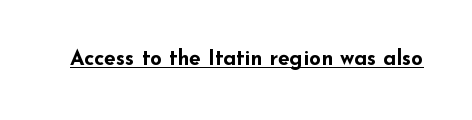
Emphasis is given by a line drawn under the lettering. Weight: bold. Honestly, the letter spacing is just normal — you wouldn't notice it. Is there any slant? The stems are plumb.
